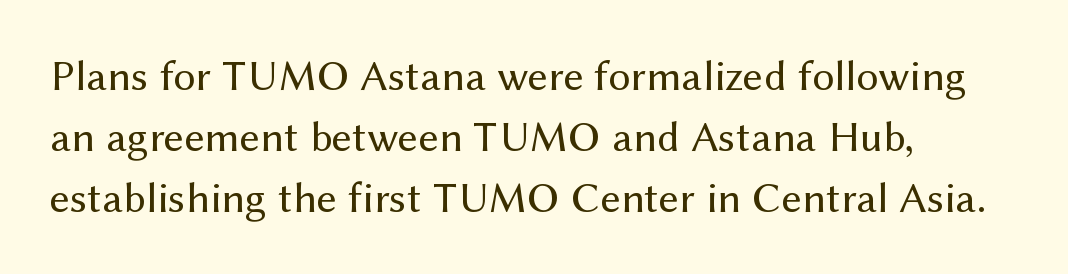
In terms of letterform style, serifs are entirely absent. The typesetter chose a ragged-right arrangement here. The font's upright variant was chosen for this text. The passage shown is typed in a proportional face where columns would drift. Any mark beneath the type? The region is blank.
